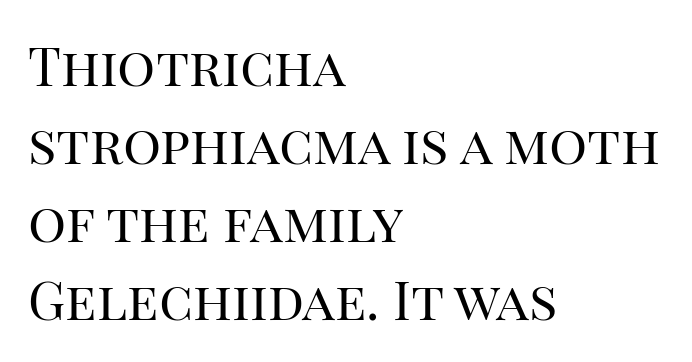
{"serif": "yes", "italic": "no", "bold": "no", "weight": "regular", "width": "normal", "stroke_contrast": "high", "x_height": "large", "monospaced": "no", "underline": "no", "align": "left", "line_spacing": "normal", "line_spacing_ratio": 1.47, "letter_spacing": "normal", "letter_spacing_em": 0.0, "glyph_px": 53}
